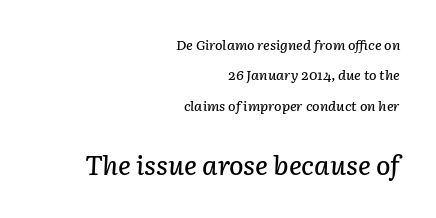
Q: Is the text italic (slanted)? A: Yes, it leans right by about 3 degrees.
Q: Is the text underlined? A: No.
Q: How is the paragraph aligned? A: Right-aligned.
Q: Is the spacing between letters normal or unusually wide? A: Normal.
Q: Is the spacing between lines tight, normal or loose? A: Loose.
Q: Which block of text is set in a larger size, the first (top) or the second (bottom)? A: The second (bottom) one.
